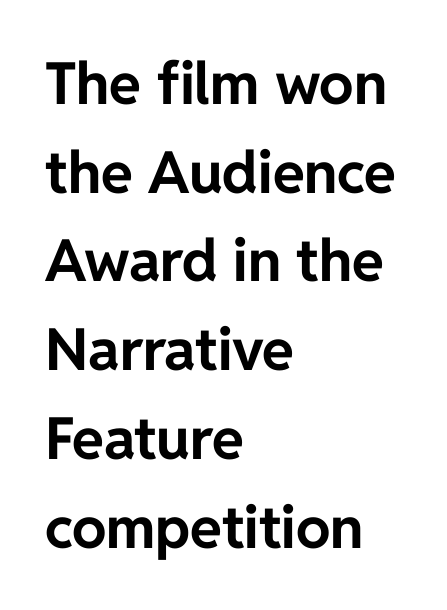
The image shows 58 px bold sans-serif type, upright; set left-aligned, normal line spacing (1.53x), normal letter spacing, not underlined; low stroke contrast and a medium x-height.
